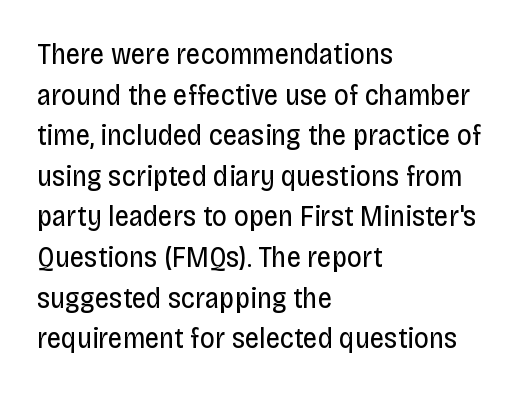
If you drew a ruler down the left edge, every line would touch it. Does the lettering tilt? It doesn't — this is upright. Letters rest on an invisible, unmarked baseline. Letter spacing: default.
